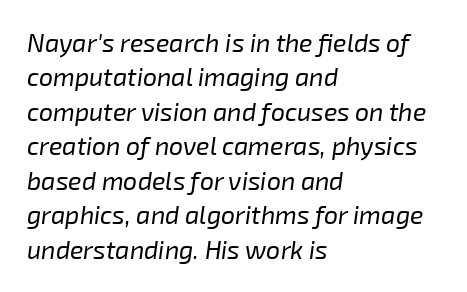
Q: Is the text bold? A: No.
Q: Is the text italic (slanted)? A: Yes, it leans right by about 8 degrees.
Q: Is the text underlined? A: No.
Q: How is the paragraph aligned? A: Left-aligned.
Q: Is the spacing between letters normal or unusually wide? A: Normal.
Q: Is the spacing between lines tight, normal or loose? A: Normal.
